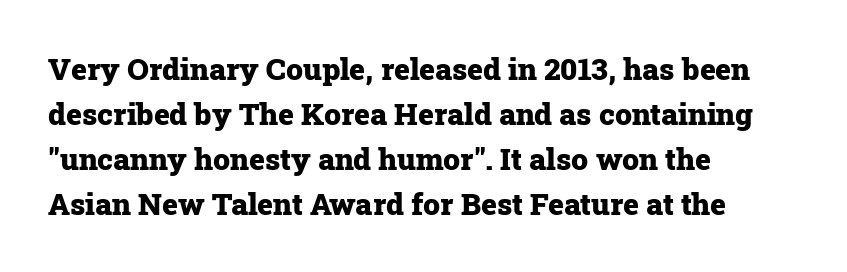
The image shows 30 px heavy serif type, upright; set left-aligned, normal line spacing (1.5x), normal letter spacing, not underlined; low stroke contrast and a medium x-height.
